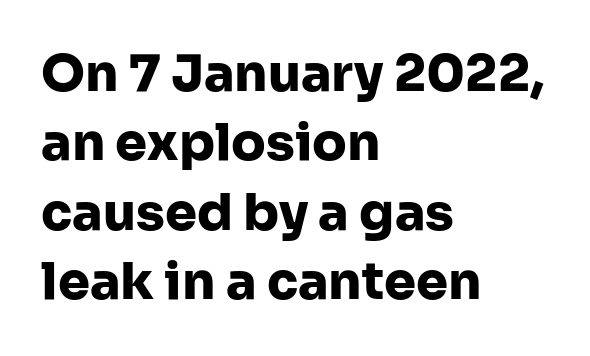
Q: Is the text bold? A: Yes.
Q: Is the text italic (slanted)? A: No, it is upright.
Q: Is the typeface a serif or a sans-serif typeface? A: Sans-serif.
Q: Is the text underlined? A: No.
Q: How is the paragraph aligned? A: Left-aligned.
Q: Is the spacing between letters normal or unusually wide? A: Normal.
Q: Is the spacing between lines tight, normal or loose? A: Normal.
Q: Width (condensed, normal, or wide)? A: Normal.
Q: Stroke contrast? A: Low.
Q: x-height? A: Medium.
Q: Monospaced? A: No.
